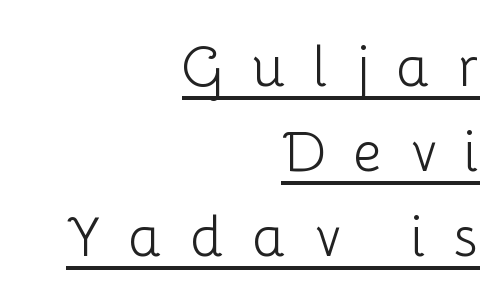
{"serif": "no", "italic": "no", "bold": "no", "weight": "light", "width": "normal", "stroke_contrast": "low", "x_height": "medium", "monospaced": "no", "underline": "yes", "align": "right", "line_spacing": "normal", "line_spacing_ratio": 1.52, "letter_spacing": "wide", "letter_spacing_em": 0.49, "glyph_px": 56}
